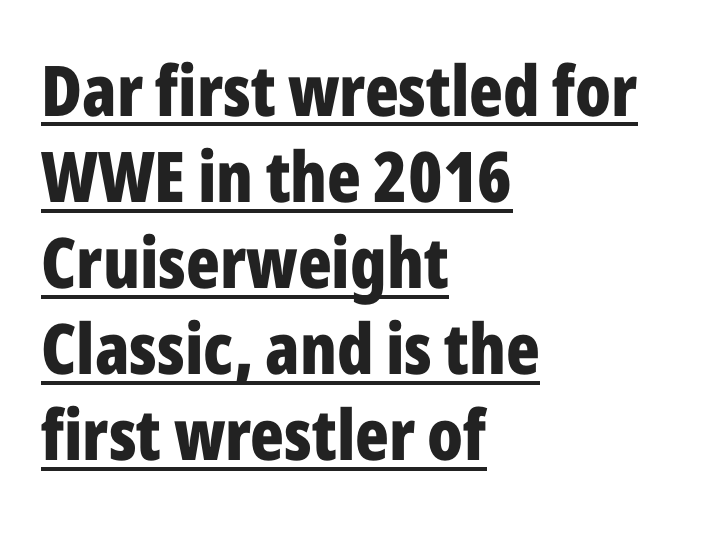
The image shows 70 px bold, condensed sans-serif type, upright; set left-aligned, line spacing 1.23x, normal letter spacing, underlined; low stroke contrast and a medium x-height.
